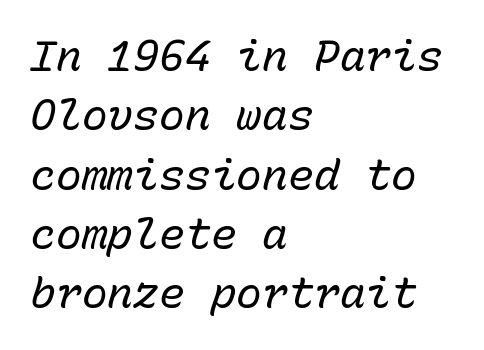
{"italic": "yes", "lean": "right", "slant_degrees": 15, "bold": "no", "weight": "regular", "width": "normal", "stroke_contrast": "low", "x_height": "medium", "monospaced": "yes", "underline": "no", "align": "left", "line_spacing": "normal", "line_spacing_ratio": 1.38, "letter_spacing": "normal", "letter_spacing_em": 0.0, "glyph_px": 43}
